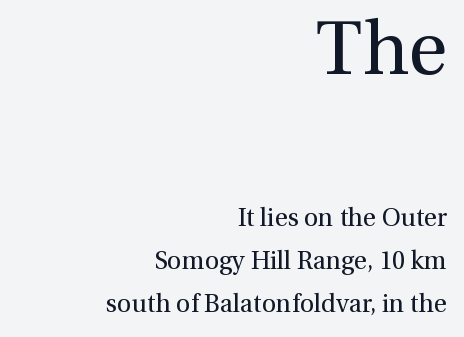
Q: Is the text bold? A: No.
Q: Is the text italic (slanted)? A: No, it is upright.
Q: Is the typeface a serif or a sans-serif typeface? A: Serif.
Q: Is the text underlined? A: No.
Q: How is the paragraph aligned? A: Right-aligned.
Q: Is the spacing between letters normal or unusually wide? A: Normal.
Q: Which block of text is set in a larger size, the first (top) or the second (bottom)? A: The first (top) one.
Q: Width (condensed, normal, or wide)? A: Normal.
Q: Stroke contrast? A: Medium.
Q: x-height? A: Medium.
Q: Monospaced? A: No.
